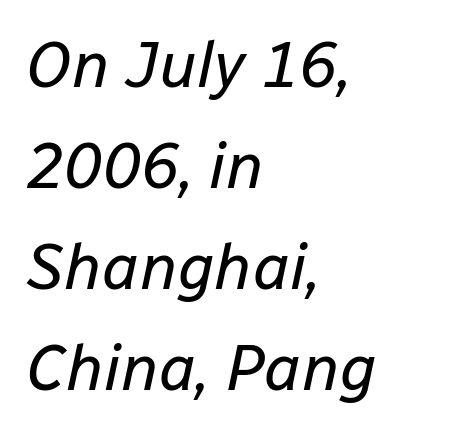
{"italic": "yes", "lean": "right", "slant_degrees": 12, "bold": "no", "weight": "regular", "width": "normal", "stroke_contrast": "low", "x_height": "medium", "monospaced": "no", "underline": "no", "align": "left", "line_spacing": "normal", "line_spacing_ratio": 1.58, "letter_spacing": "normal", "letter_spacing_em": 0.0, "glyph_px": 64}
